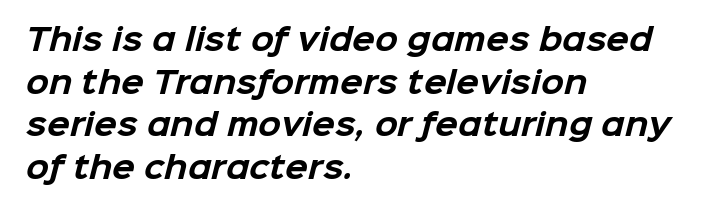
Teacher's note: observe the even left margin — that is flush-left alignment. Looks like regular typesetting: each glyph gets only the width it needs. Students, note that the glyphs here touch the page at normal intervals. Set as a true bold cut, around the 700 mark. Regarding leading, the lines here are spaced in the standard way.
